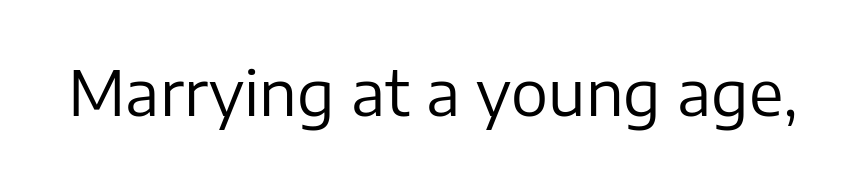
Q: Is the text bold? A: No.
Q: Is the text italic (slanted)? A: No, it is upright.
Q: Is the typeface a serif or a sans-serif typeface? A: Sans-serif.
Q: Is the text underlined? A: No.
Q: Is the spacing between letters normal or unusually wide? A: Normal.
Q: Width (condensed, normal, or wide)? A: Normal.
Q: Stroke contrast? A: Low.
Q: x-height? A: Medium.
Q: Monospaced? A: No.
